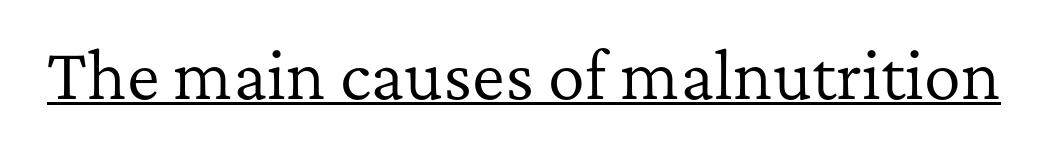
{"serif": "yes", "italic": "no", "bold": "no", "weight": "regular", "width": "normal", "stroke_contrast": "low", "x_height": "medium", "monospaced": "no", "underline": "yes", "letter_spacing": "normal", "letter_spacing_em": 0.0, "glyph_px": 62}
